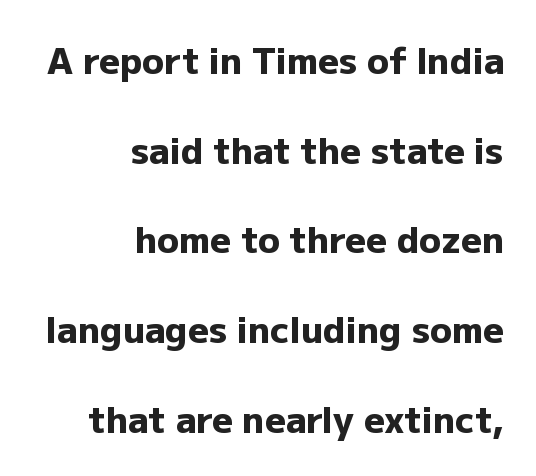
{"serif": "no", "italic": "no", "bold": "yes", "weight": "heavy", "width": "normal", "stroke_contrast": "low", "x_height": "medium", "monospaced": "no", "underline": "no", "align": "right", "line_spacing": "loose", "line_spacing_ratio": 2.49, "letter_spacing": "normal", "letter_spacing_em": 0.0, "glyph_px": 36}
